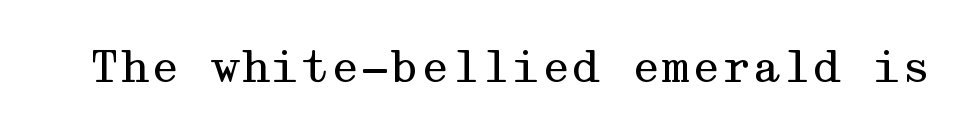
{"serif": "yes", "italic": "no", "bold": "no", "weight": "regular", "width": "wide", "stroke_contrast": "medium", "x_height": "medium", "underline": "no", "letter_spacing": "normal", "letter_spacing_em": 0.0, "glyph_px": 43}
